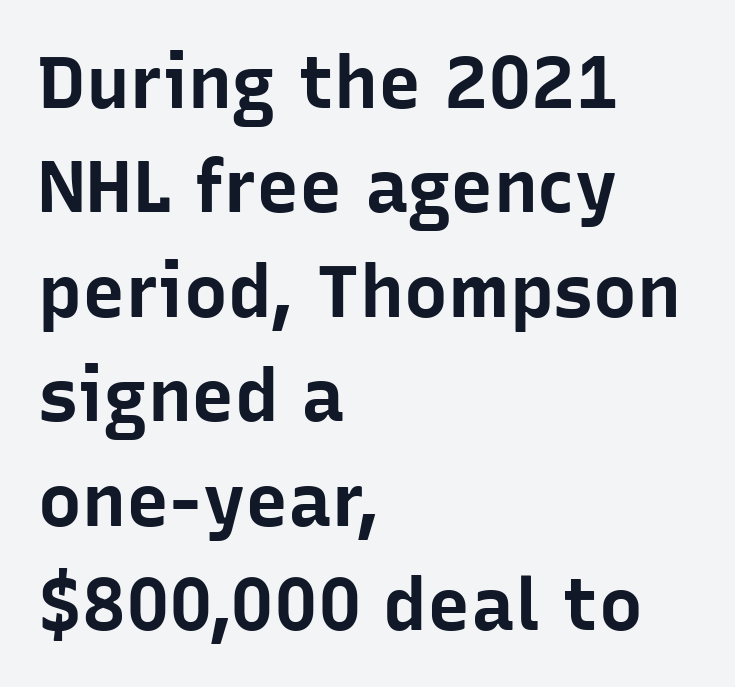
Upright lettering throughout. The passage shown is typed in a proportional face where columns would drift. Stroke thickness is high; the sample reads as a true bold. Between one letter and the next there's only the usual sliver of space. The space between consecutive lines is moderate.
